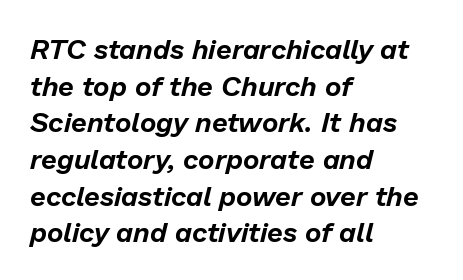
{"italic": "yes", "lean": "right", "slant_degrees": 13, "width": "normal", "stroke_contrast": "low", "x_height": "medium", "monospaced": "no", "underline": "no", "align": "left", "line_spacing": "normal", "line_spacing_ratio": 1.31, "letter_spacing": "normal", "letter_spacing_em": 0.0, "glyph_px": 28}
